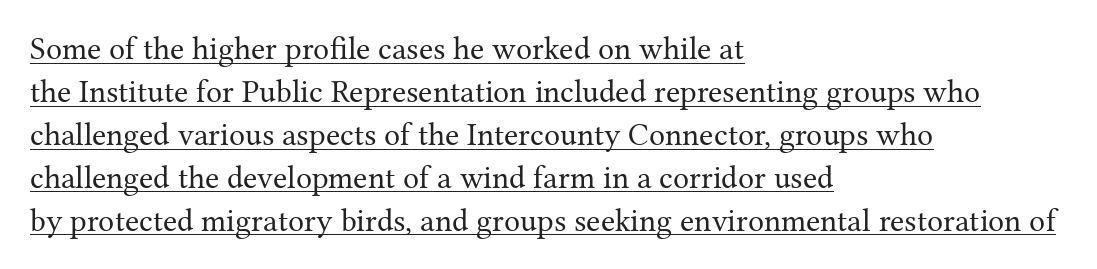
The compositor pushed each line to the left boundary. Students, observe: this is what conventionally led text looks like. Each line of the rendering has a horizontal stroke beneath the glyphs. The rendering shows small feet on the letterforms — a serif design.
